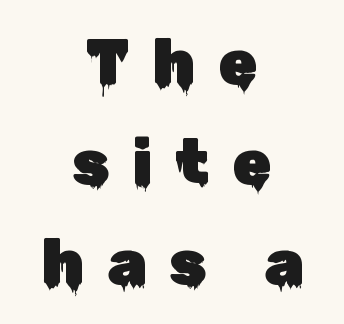
The image shows 64 px sans-serif type, upright; set centered, normal line spacing (1.56x), unusually wide letter spacing (+0.35 em), not underlined; low stroke contrast and a medium x-height.
